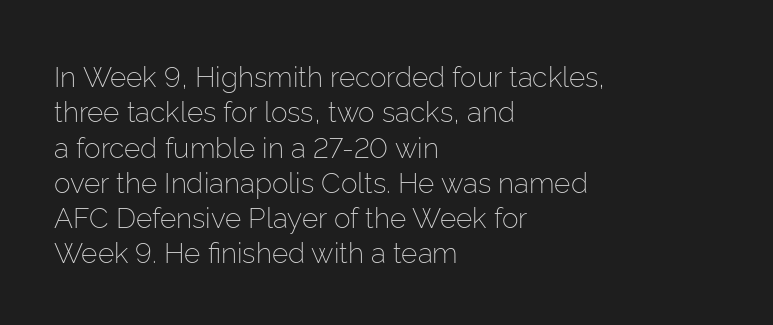
The image shows 28 px light sans-serif type, upright; set left-aligned, normal line spacing (1.26x), normal letter spacing, not underlined; low stroke contrast and a medium x-height.
